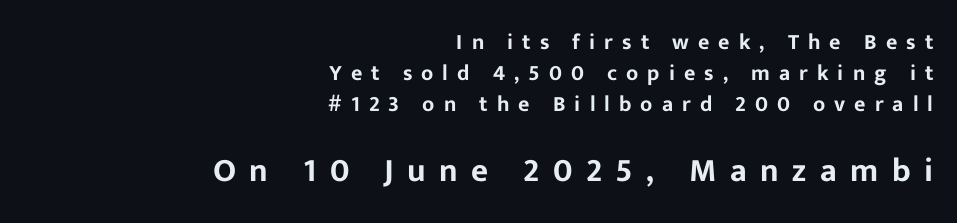
{"serif": "no", "italic": "no", "width": "normal", "stroke_contrast": "low", "x_height": "medium", "monospaced": "no", "underline": "no", "align": "right", "line_spacing": "normal", "line_spacing_ratio": 1.4, "letter_spacing": "wide", "letter_spacing_em": 0.41, "larger_block": "second", "size_ratio": 1.5, "glyph_px": 33}
